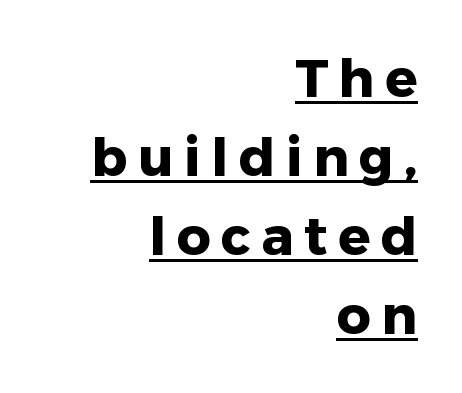
Weight check: bold — yes, fully. Do the characters align in a grid? No, the font is proportional. In terms of letterform style, serifs are entirely absent. The line-height multiplier appears to be the usual default.
